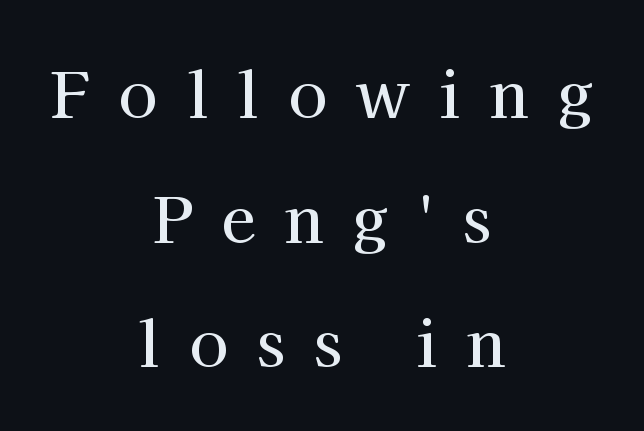
The text block is weighted toward neither margin, spreading evenly from the middle. Varying glyph widths throughout — classic text-font behaviour. Substantial extra tracking has been applied to these lines. Only glyphs here, with clear space below each row. The type sits square on the baseline with zero lean.
